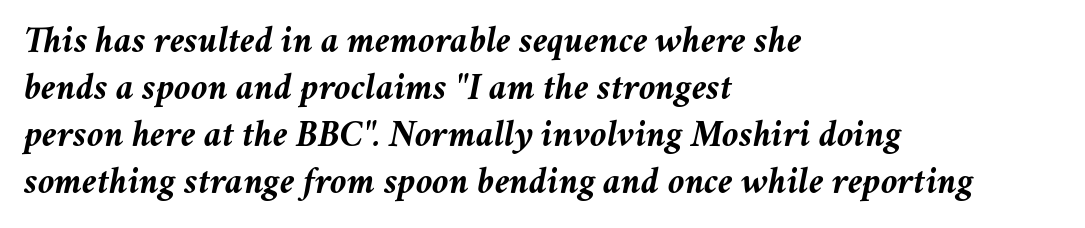
Check under the words: just untouched page. Teacher's note: observe the even left margin — that is flush-left alignment. These lines are rendered in a variable-pitch font. Every character sits at an angle, as italics do.
